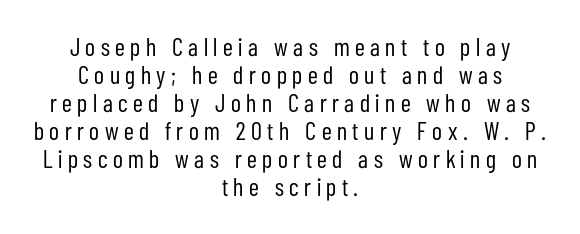
The image shows 25 px text type, upright; set centered, tight line spacing (1.12x), unusually wide letter spacing (+0.22 em), not underlined.
